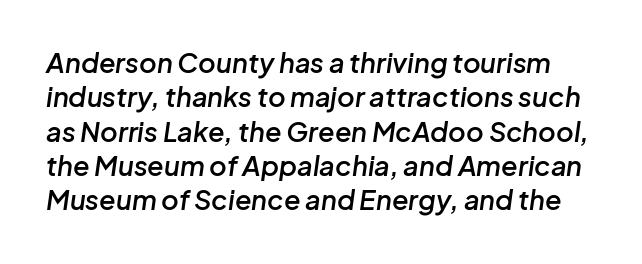
The image shows 27 px text type, italic (leaning right); set normal line spacing (1.27x), normal letter spacing, not underlined.
